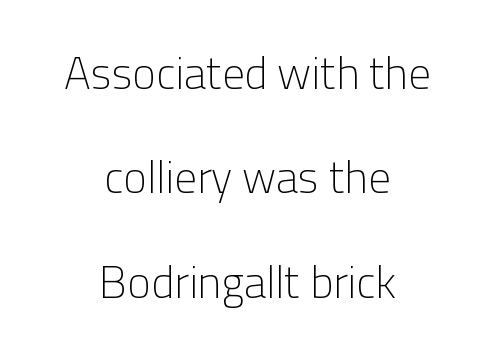
{"serif": "no", "italic": "no", "bold": "no", "weight": "light", "width": "normal", "stroke_contrast": "low", "x_height": "medium", "monospaced": "no", "underline": "no", "align": "center", "line_spacing": "loose", "line_spacing_ratio": 2.32, "letter_spacing": "normal", "letter_spacing_em": 0.0, "glyph_px": 45}
